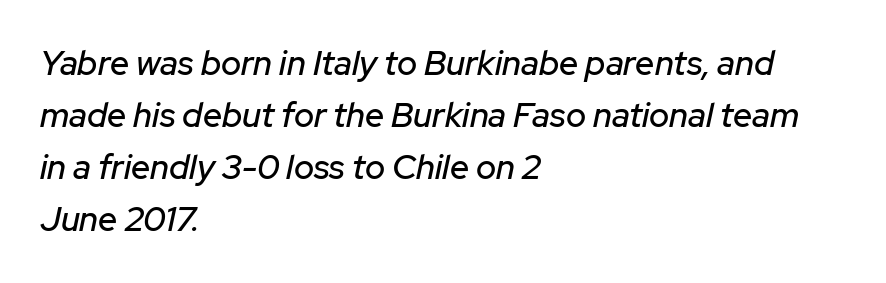
Q: Is the text italic (slanted)? A: Yes, it leans right by about 12 degrees.
Q: Is the text underlined? A: No.
Q: How is the paragraph aligned? A: Left-aligned.
Q: Is the spacing between letters normal or unusually wide? A: Normal.
Q: Is the spacing between lines tight, normal or loose? A: Normal.
Q: Width (condensed, normal, or wide)? A: Normal.
Q: Stroke contrast? A: Low.
Q: x-height? A: Medium.
Q: Monospaced? A: No.
